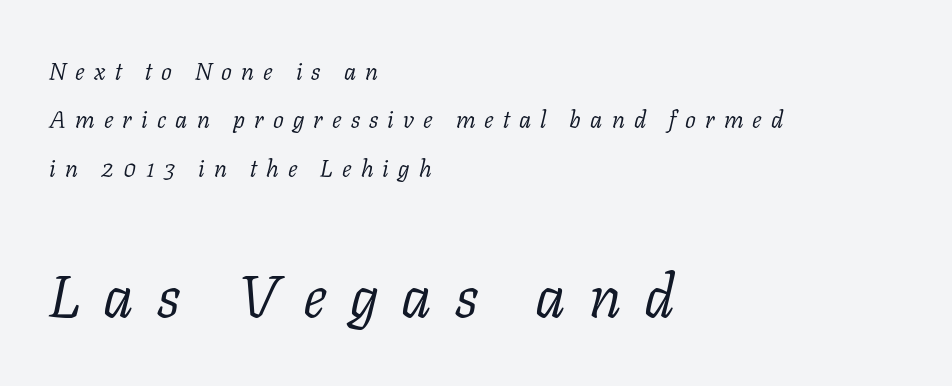
The image shows 60 px light serif type, italic (leaning right); set left-aligned, loose line spacing (2.02x), unusually wide letter spacing (+0.38 em), not underlined; the second (bottom) block is 2.5x larger; low stroke contrast and a medium x-height.
